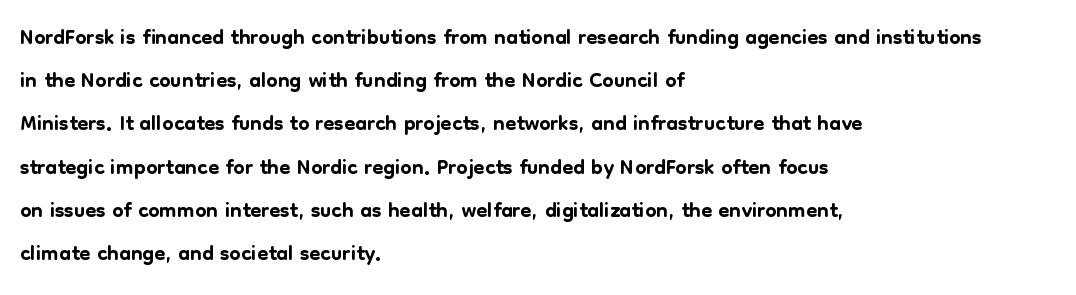
Q: Is the text italic (slanted)? A: No, it is upright.
Q: Is the typeface a serif or a sans-serif typeface? A: Sans-serif.
Q: Is the text underlined? A: No.
Q: How is the paragraph aligned? A: Left-aligned.
Q: Is the spacing between letters normal or unusually wide? A: Normal.
Q: Is the spacing between lines tight, normal or loose? A: Normal.
Q: Width (condensed, normal, or wide)? A: Normal.
Q: Stroke contrast? A: Low.
Q: x-height? A: Medium.
Q: Monospaced? A: No.
